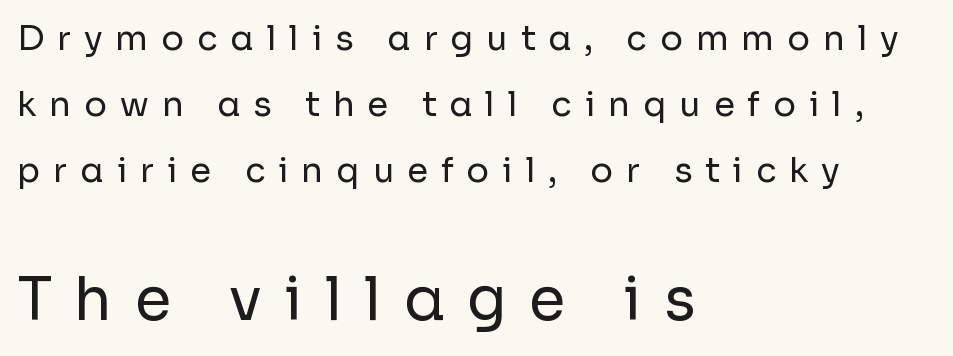
Vertically, the passage feels expansive, rows floating well apart. The passage is arranged the way most books set body copy — flush left. Quick note: not italic, upright. The designer gave the closing block more size than the opening block.
